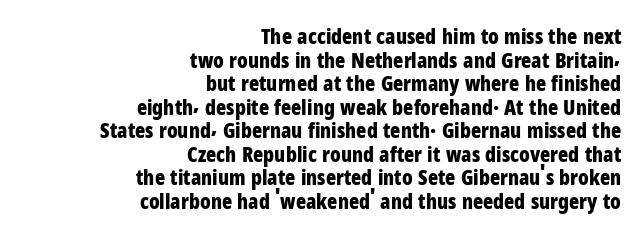
The image shows 21 px bold type, upright; set right-aligned, tight line spacing (1.12x), normal letter spacing, not underlined.
